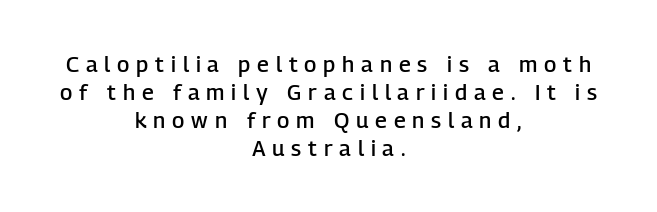
Every row of glyphs is offset so its center matches the block's center. The face used here is rendered with a markedly widened letterfit. Students, observe: this is what conventionally led text looks like. Style check: upright.
